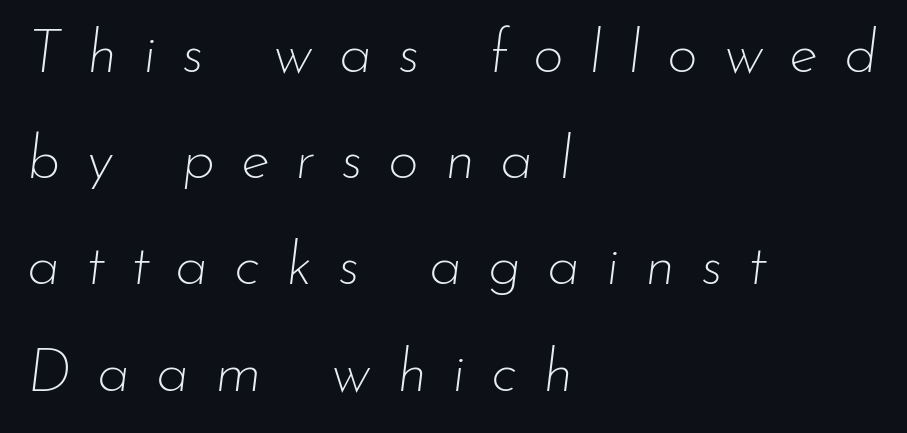
Posture: slanted. You could not count columns in this text — the font is proportionally spaced. Horizontal alignment here is leftward, the default for most running prose. The rendering inserts visible extra space after every character. Anything drawn beneath the words? Only blank space. The letterforms sit at book weight or below.
